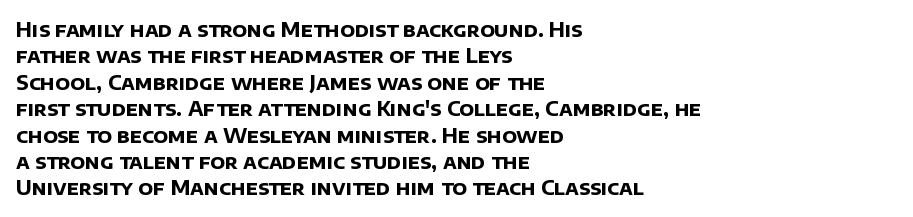
Q: Is the text bold? A: Yes.
Q: Is the text underlined? A: No.
Q: How is the paragraph aligned? A: Left-aligned.
Q: Is the spacing between letters normal or unusually wide? A: Normal.
Q: Is the spacing between lines tight, normal or loose? A: Normal.
